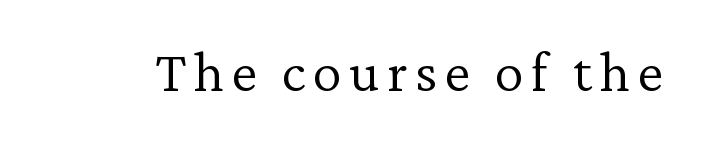
Q: Is the text bold? A: No.
Q: Is the text italic (slanted)? A: No, it is upright.
Q: Is the typeface a serif or a sans-serif typeface? A: Serif.
Q: Is the text underlined? A: No.
Q: Width (condensed, normal, or wide)? A: Normal.
Q: Stroke contrast? A: Low.
Q: x-height? A: Medium.
Q: Monospaced? A: No.
